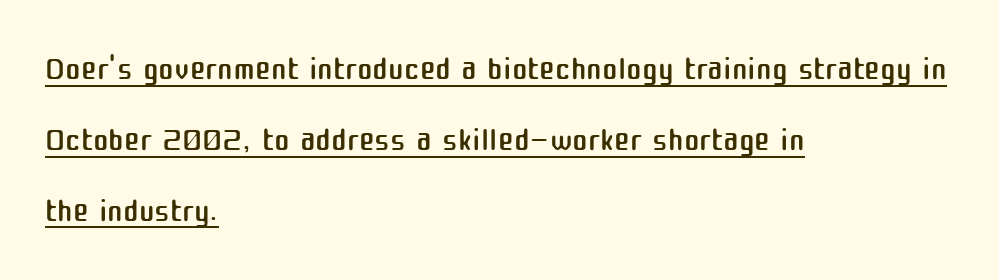
The image shows 47 px regular-weight sans-serif type, upright; set left-aligned, normal line spacing (1.51x), normal letter spacing, underlined; medium stroke contrast and a medium x-height.
